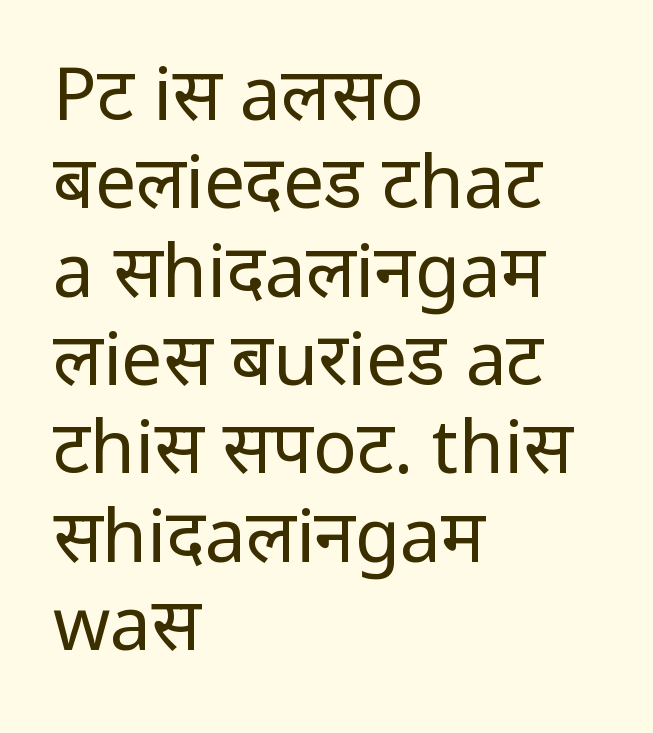
{"serif": "no", "italic": "no", "bold": "no", "weight": "regular", "width": "condensed", "stroke_contrast": "low", "x_height": "large", "monospaced": "no", "underline": "no", "align": "left", "line_spacing_ratio": 1.21, "letter_spacing": "normal", "letter_spacing_em": 0.0, "glyph_px": 73}
